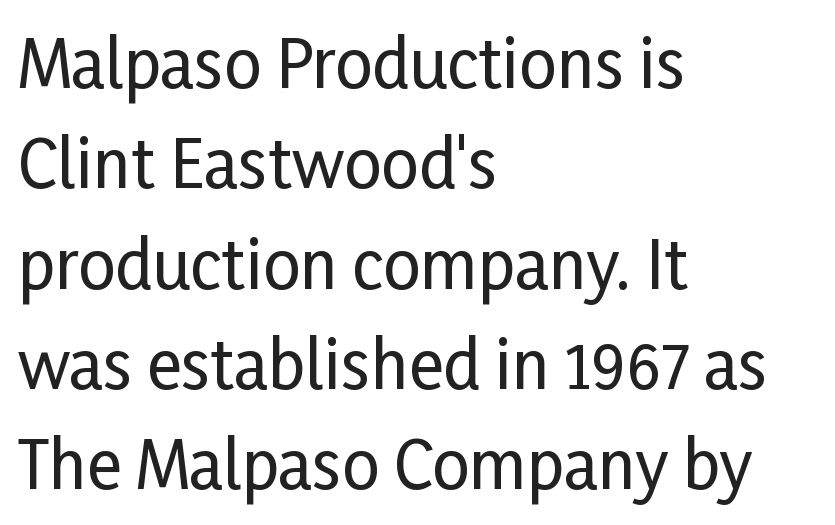
The image shows 66 px condensed sans-serif type, upright; set left-aligned, normal line spacing (1.52x), normal letter spacing, not underlined; low stroke contrast and a medium x-height.
